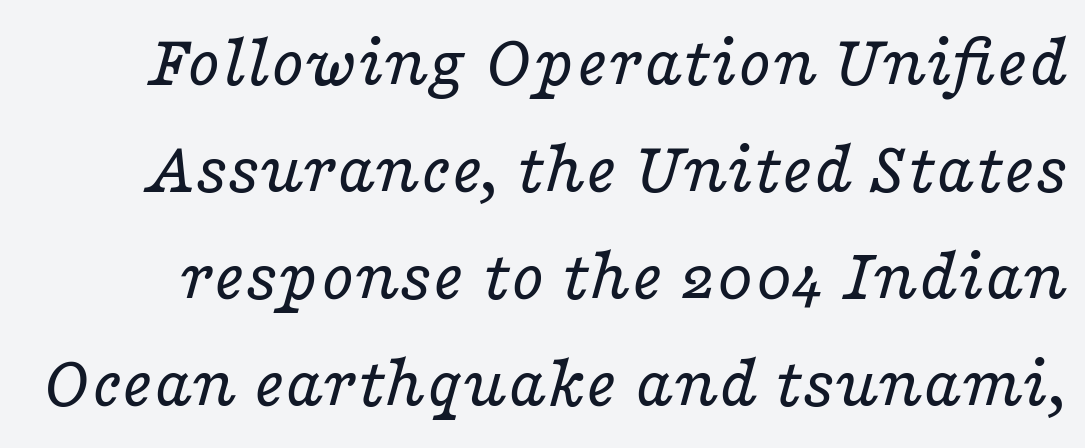
{"serif": "yes", "italic": "yes", "lean": "right", "slant_degrees": 16, "bold": "no", "weight": "regular", "width": "wide", "stroke_contrast": "low", "x_height": "medium", "monospaced": "no", "underline": "no", "line_spacing": "normal", "line_spacing_ratio": 1.41, "letter_spacing": "normal", "letter_spacing_em": 0.0, "glyph_px": 76}
